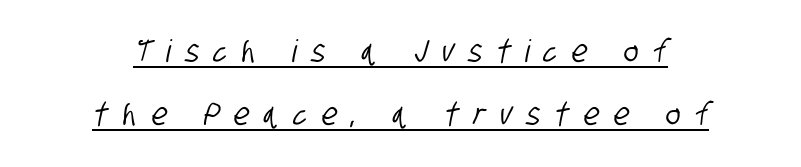
Q: Is the typeface a serif or a sans-serif typeface? A: Sans-serif.
Q: Is the text underlined? A: Yes.
Q: How is the paragraph aligned? A: Centered.
Q: Is the spacing between letters normal or unusually wide? A: Unusually wide.
Q: Is the spacing between lines tight, normal or loose? A: Loose.
Q: Width (condensed, normal, or wide)? A: Condensed.
Q: Stroke contrast? A: Low.
Q: x-height? A: Large.
Q: Monospaced? A: No.
